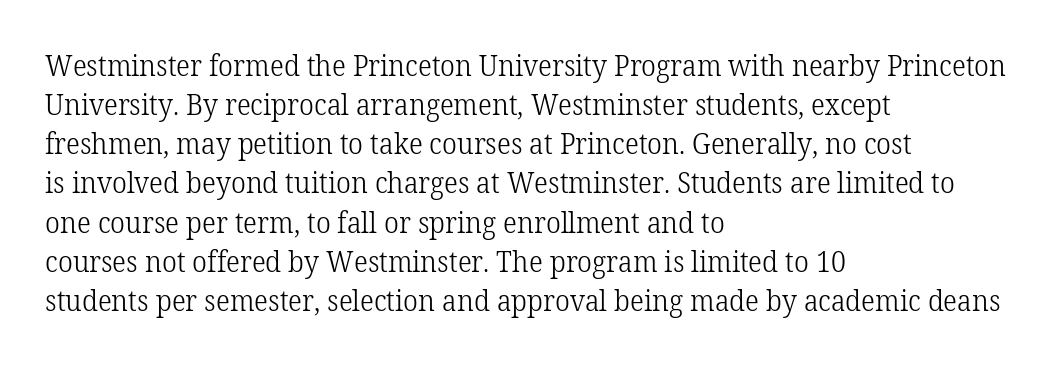
The letterforms sit at book weight or below. Has an underline been added? It has not. Think of a printed novel: that variable character pitch is what you see here. Each line starts at the same left margin while the right side varies.
